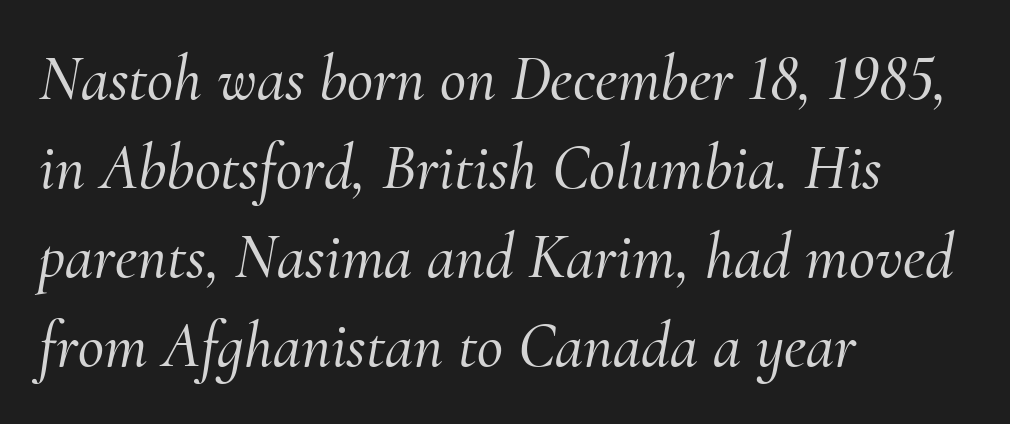
Examine the stroke ends and you'll spot serifs. What's the leading like? Ordinary, nothing unusual. A bare baseline throughout the passage. The font's italic variant was chosen for this text.
